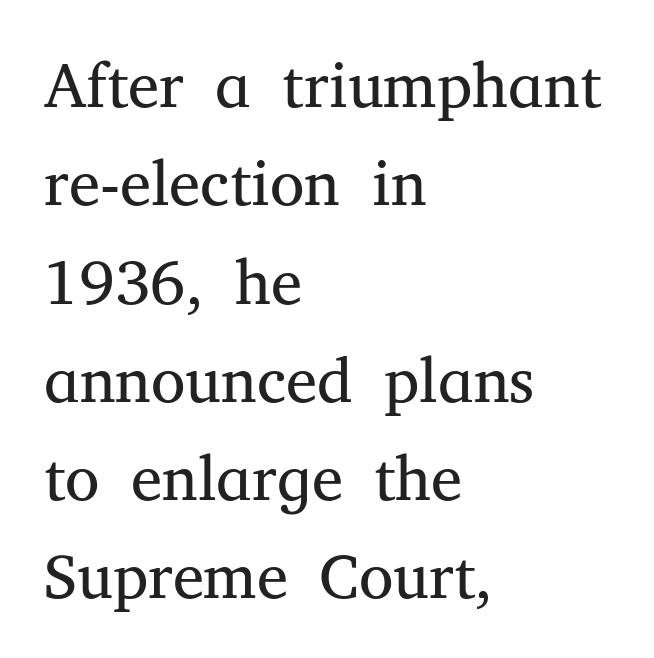
{"serif": "yes", "italic": "no", "bold": "no", "weight": "regular", "width": "normal", "stroke_contrast": "medium", "x_height": "medium", "monospaced": "no", "underline": "no", "align": "left", "line_spacing": "normal", "line_spacing_ratio": 1.56, "letter_spacing": "normal", "letter_spacing_em": 0.0, "glyph_px": 63}
